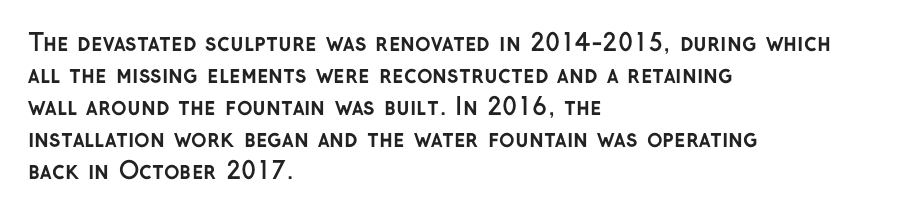
{"italic": "no", "bold": "yes", "underline": "no", "align": "left", "line_spacing": "normal", "line_spacing_ratio": 1.39, "letter_spacing": "normal", "letter_spacing_em": 0.0, "glyph_px": 23}
